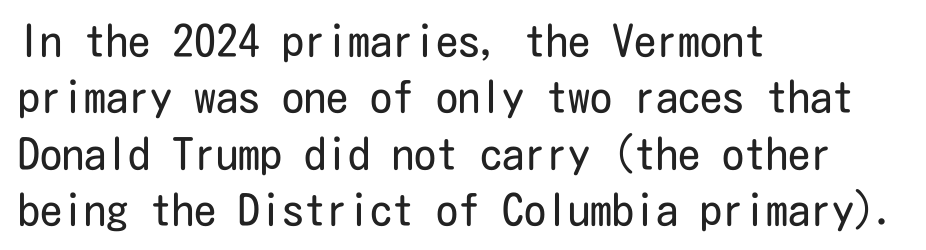
Does the copy run flush right? No — it runs flush left. Characters remain perfectly vertical along every line. Weight: not bold — regular or lighter. The type is set solid horizontally, with unmodified tracking.
